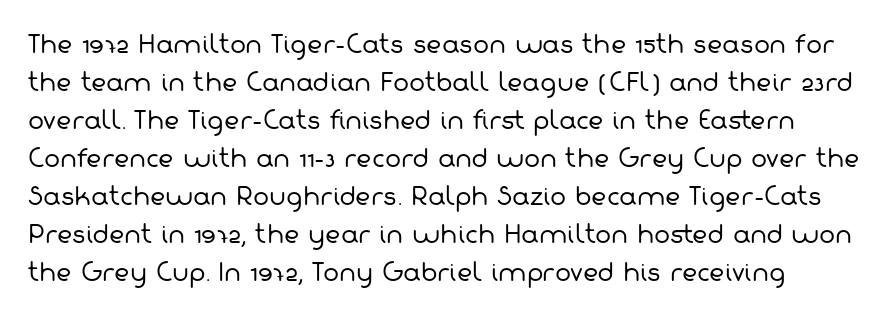
{"bold": "no", "underline": "no", "line_spacing": "normal", "line_spacing_ratio": 1.58, "letter_spacing": "normal", "letter_spacing_em": 0.0, "glyph_px": 24}
